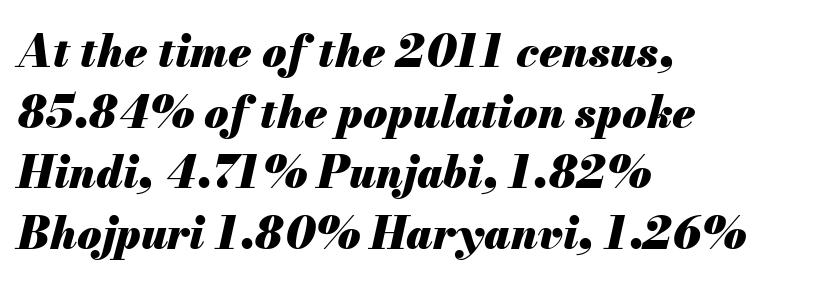
Looks like regular typesetting: each glyph gets only the width it needs. Regarding leading, the lines here are spaced in the standard way. No extra tracking has been applied to these lines. Compared with an ordinary text face, these strokes are far heavier — a full bold. Just letters on the line, the space beneath them empty. Posture: slanted.
